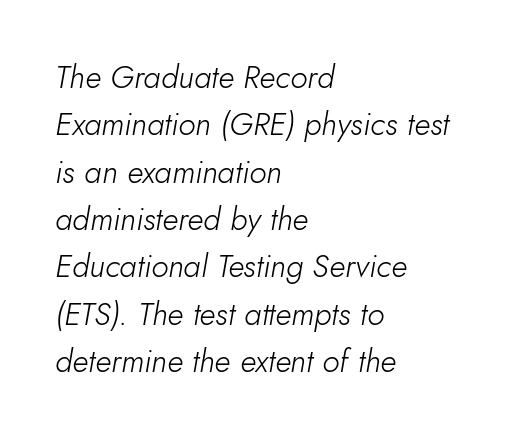
Casual observation: everything's shoved over to the left. Each new line begins a customary step beneath the previous one. Any mark beneath the type? The region is blank. Nothing unusual about the tracking: characters are spaced as the font intends. Looks like regular typesetting: each glyph gets only the width it needs.
